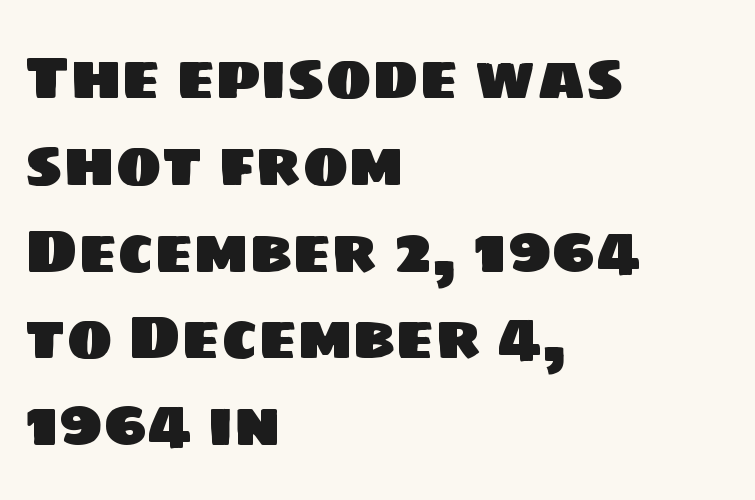
Typeset ragged right — the left edge is the straight one. The passage shown is typeset with a sans-serif family. Bare-footed words on every line. The designer left line spacing at the default. Standard letterfit; no display-style spreading of the glyphs. Character widths vary here, with narrow letters taking less room than wide ones.
